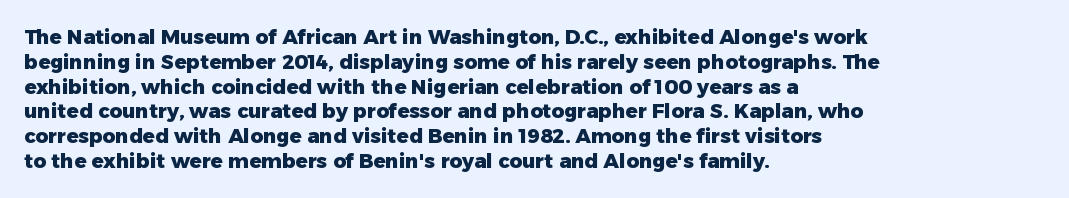
The image shows 20 px bold type, upright; set left-aligned, line spacing 1.24x, normal letter spacing, not underlined.
